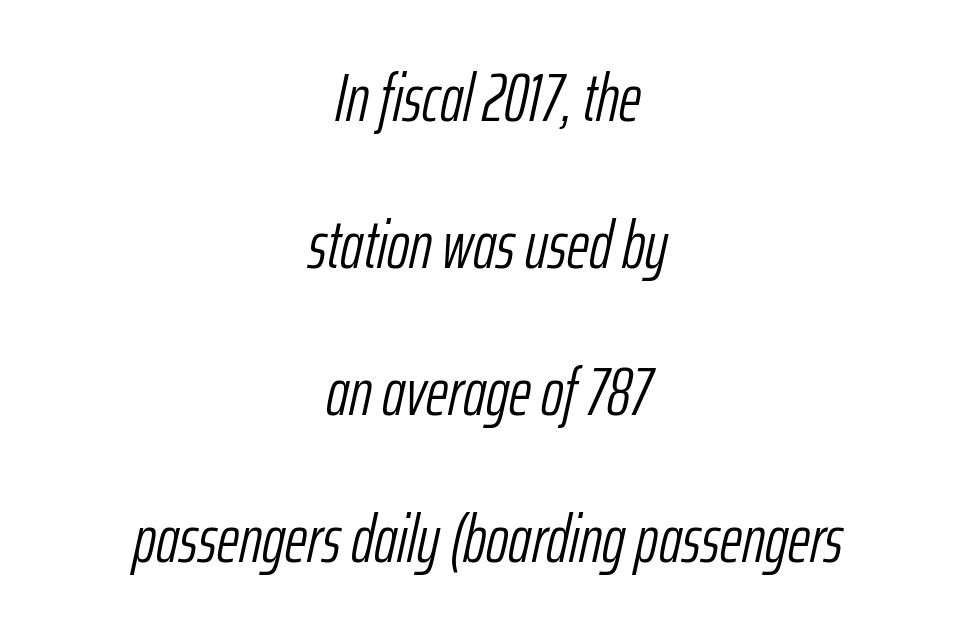
The image shows 68 px light, condensed type, italic (leaning right); set centered, loose line spacing (2.16x), normal letter spacing, not underlined; low stroke contrast and a medium x-height.
